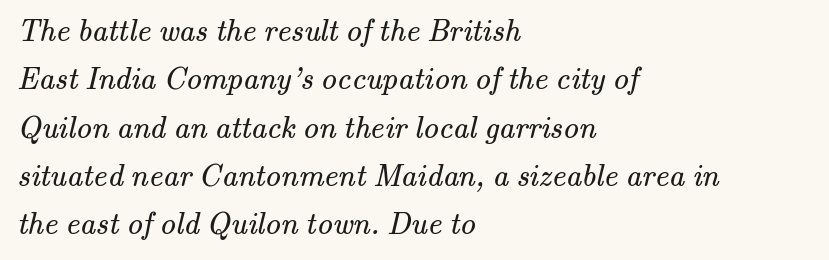
{"serif": "yes", "bold": "no", "weight": "regular", "width": "normal", "stroke_contrast": "medium", "x_height": "small", "monospaced": "no", "underline": "no", "align": "left", "line_spacing": "normal", "line_spacing_ratio": 1.56, "letter_spacing": "normal", "letter_spacing_em": 0.0, "glyph_px": 31}
